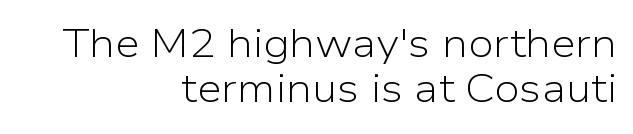
{"serif": "no", "italic": "no", "bold": "no", "weight": "light", "width": "normal", "stroke_contrast": "low", "x_height": "medium", "monospaced": "no", "underline": "no", "align": "right", "line_spacing": "tight", "line_spacing_ratio": 1.13, "letter_spacing": "normal", "letter_spacing_em": 0.0, "glyph_px": 40}
